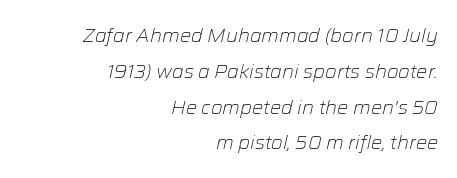
The image shows 20 px text type, italic (leaning right); set right-aligned, line spacing 1.79x, normal letter spacing, not underlined.
